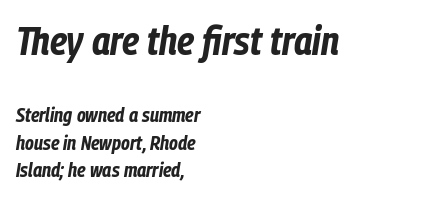
Q: Is the text bold? A: Yes.
Q: Is the text italic (slanted)? A: Yes, it leans right by about 9 degrees.
Q: Is the text underlined? A: No.
Q: How is the paragraph aligned? A: Left-aligned.
Q: Is the spacing between letters normal or unusually wide? A: Normal.
Q: Is the spacing between lines tight, normal or loose? A: Normal.
Q: Which block of text is set in a larger size, the first (top) or the second (bottom)? A: The first (top) one.
Q: Width (condensed, normal, or wide)? A: Condensed.
Q: Stroke contrast? A: Low.
Q: x-height? A: Medium.
Q: Monospaced? A: No.
